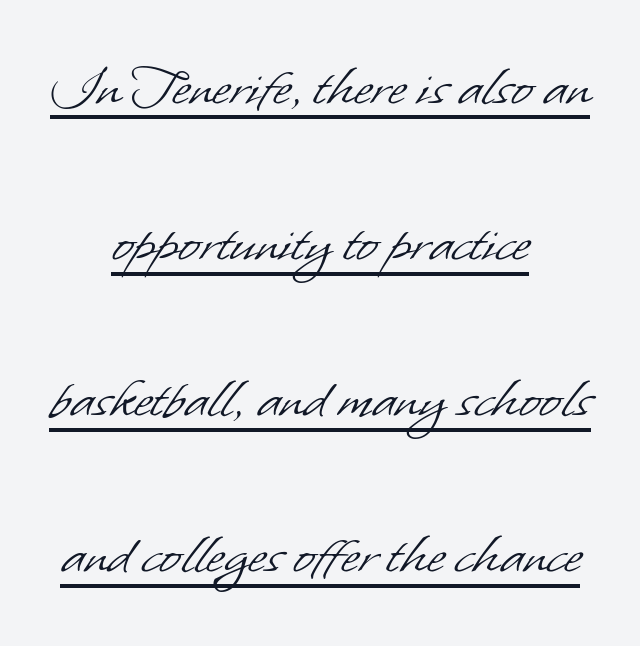
The image shows 64 px light sans-serif type; set centered, loose line spacing (2.44x), normal letter spacing, underlined; low stroke contrast and a small x-height.
